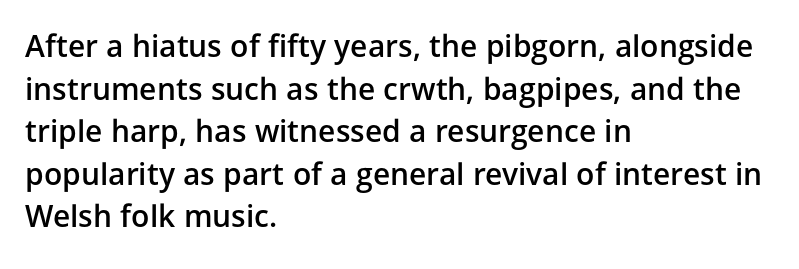
Is this a sans? Yes — the strokes have no serifs. Caption: multi-line text, flush left, ragged right. These lines are rendered in a variable-pitch font. This block has exactly the height ordinary leading produces.
